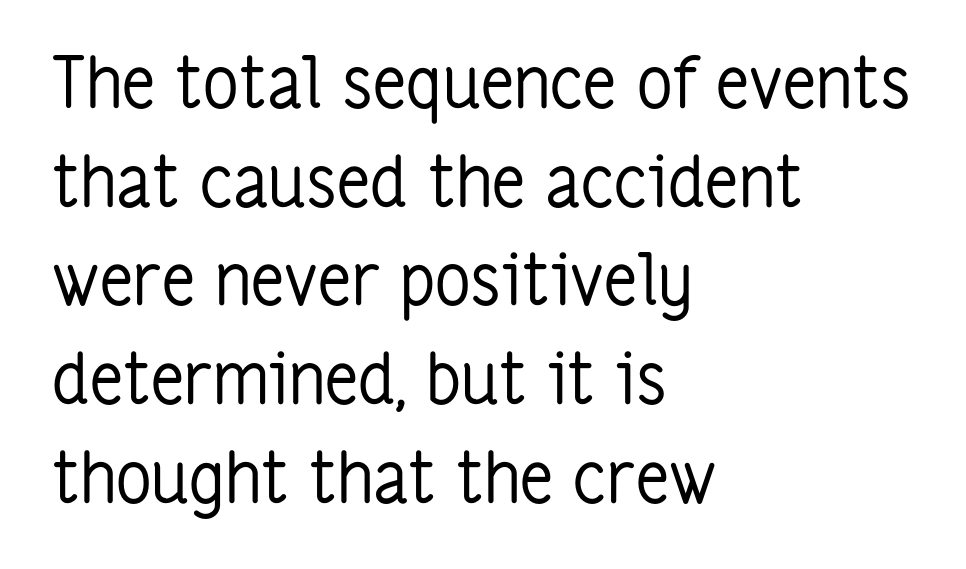
In terms of letterform style, serifs are entirely absent. A typesetter would call this zero additional tracking. Beneath every word, the page is bare. This is not heavy type; no bold has been used. A student would call this left alignment; a typographer would say flush left, rag right. Here the designer chose a conventional face with non-uniform glyph widths.
